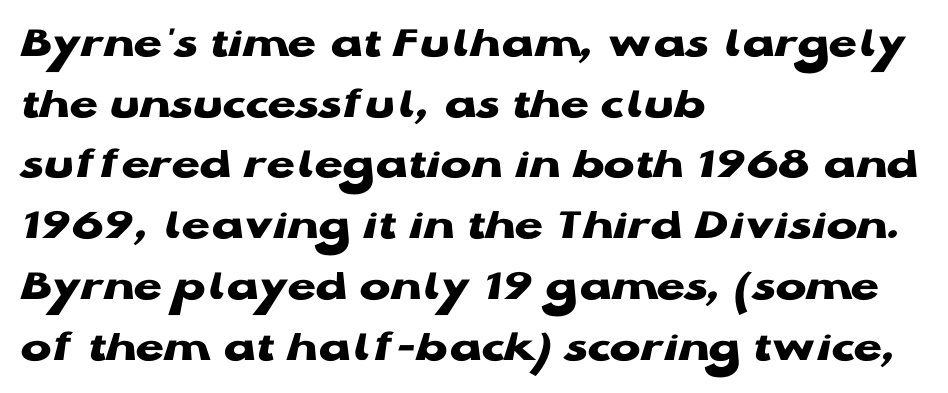
Where is the straight margin? On the left. I'd describe the lettering as bold — thick and assertive. Nothing sits at the stroke ends, so this counts as sans-serif. Characters follow at the spacing the type designer built in. Underline: absent. Character widths vary here, with narrow letters taking less room than wide ones.
